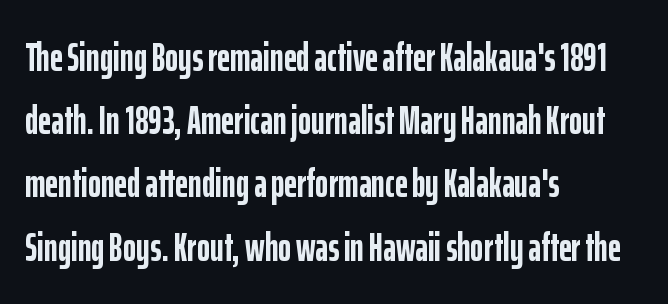
Q: Is the text bold? A: Yes.
Q: Is the text italic (slanted)? A: No, it is upright.
Q: Is the typeface a serif or a sans-serif typeface? A: Sans-serif.
Q: Is the text underlined? A: No.
Q: How is the paragraph aligned? A: Left-aligned.
Q: Is the spacing between letters normal or unusually wide? A: Normal.
Q: Is the spacing between lines tight, normal or loose? A: Normal.
Q: Width (condensed, normal, or wide)? A: Condensed.
Q: Stroke contrast? A: Low.
Q: x-height? A: Medium.
Q: Monospaced? A: No.
